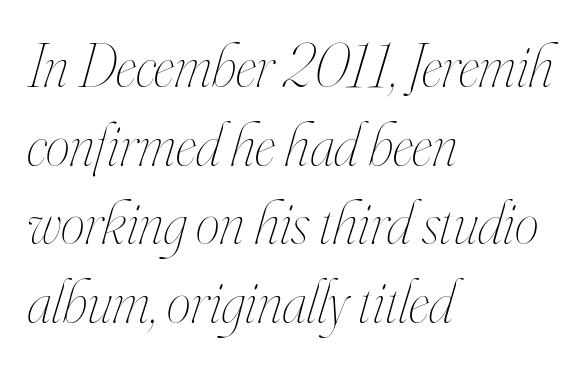
The image shows 61 px thin, condensed type, italic (leaning right); set left-aligned, normal line spacing (1.29x), normal letter spacing, not underlined; high stroke contrast and a small x-height.
